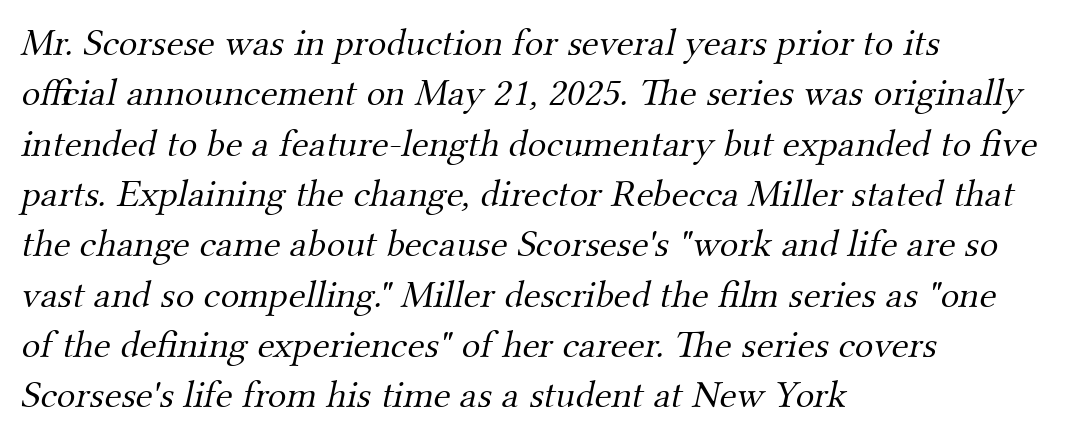
The image shows 39 px light serif type; set left-aligned, normal line spacing (1.29x), normal letter spacing, not underlined; medium stroke contrast and a small x-height.
